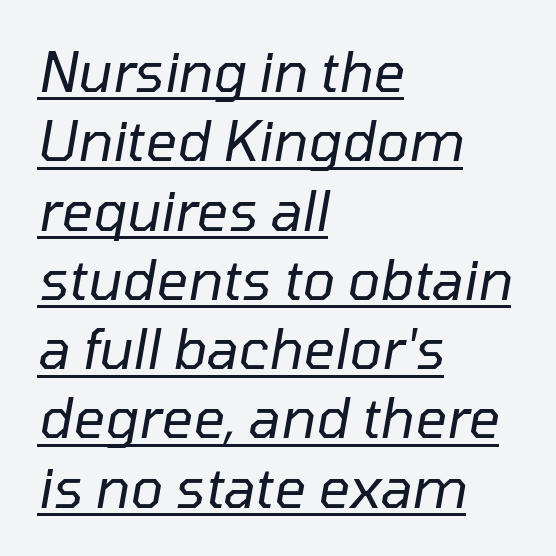
{"italic": "yes", "lean": "right", "slant_degrees": 10, "bold": "no", "weight": "regular", "width": "normal", "stroke_contrast": "low", "x_height": "medium", "monospaced": "no", "underline": "yes", "align": "left", "line_spacing": "normal", "line_spacing_ratio": 1.26, "letter_spacing": "normal", "letter_spacing_em": 0.0, "glyph_px": 55}
